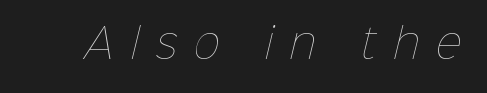
What stands out about the letter spacing? Its width — letters are far apart. Quick note: underline off. Think standard paragraph weight, or any step lighter than that. Do the characters align in a grid? No, the font is proportional.
